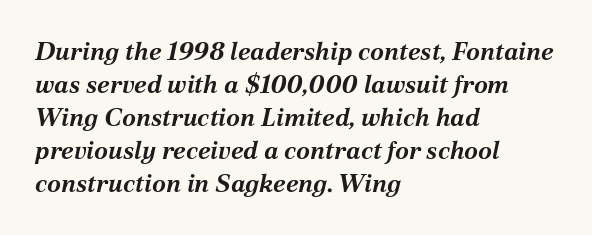
{"italic": "yes", "lean": "right", "slant_degrees": 12, "bold": "yes", "underline": "no", "align": "left", "line_spacing": "normal", "line_spacing_ratio": 1.32, "letter_spacing": "normal", "letter_spacing_em": 0.0, "glyph_px": 25}
